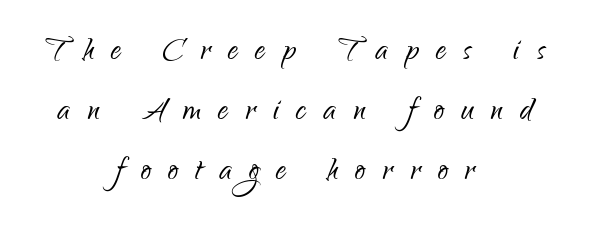
The image shows 41 px light, condensed sans-serif type; set centered, normal line spacing (1.46x), unusually wide letter spacing (+0.42 em), not underlined; low stroke contrast and a small x-height.
